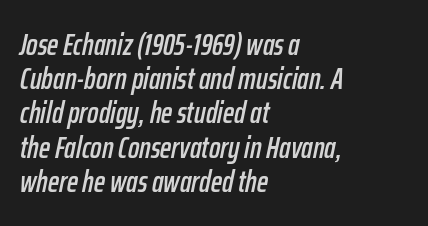
The image shows 30 px condensed type, italic (leaning right); set left-aligned, tight line spacing (1.14x), normal letter spacing, not underlined; low stroke contrast and a medium x-height.
